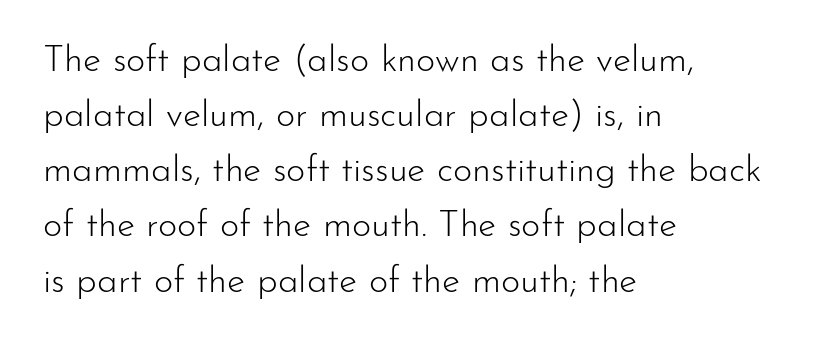
{"serif": "no", "italic": "no", "bold": "no", "weight": "light", "width": "normal", "stroke_contrast": "low", "x_height": "small", "monospaced": "no", "underline": "no", "align": "left", "line_spacing": "normal", "line_spacing_ratio": 1.49, "letter_spacing": "normal", "letter_spacing_em": 0.0, "glyph_px": 37}
